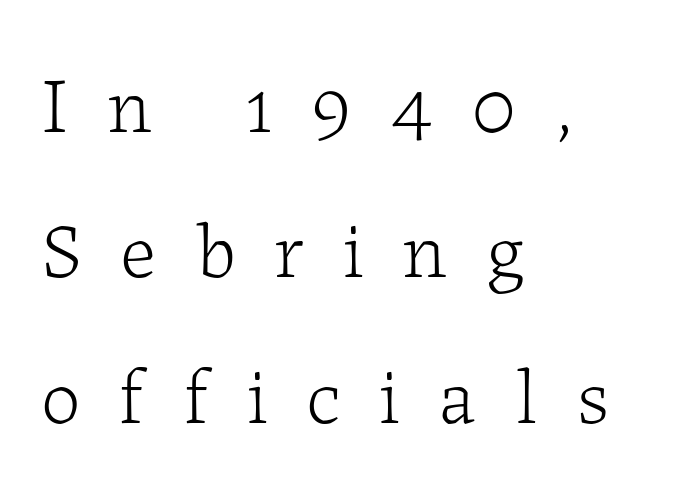
The image shows 79 px light serif type, upright; set left-aligned, line spacing 1.84x, unusually wide letter spacing (+0.49 em), not underlined; low stroke contrast and a medium x-height.
